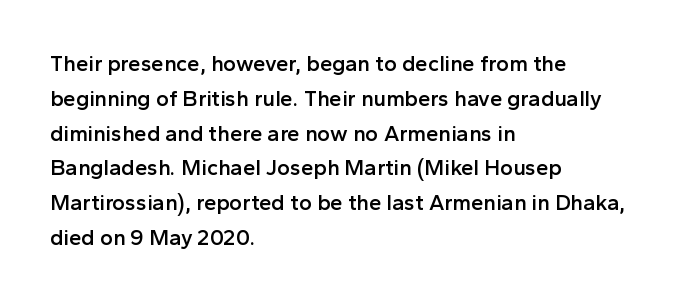
Firm but not heavy-handed strokes: this text is semibold. The specimen omits any rule beneath the text block's lines. Ordinary non-slanted type is in use. Each new line begins a customary step beneath the previous one. The line texture is even and compact thanks to regular tracking.
